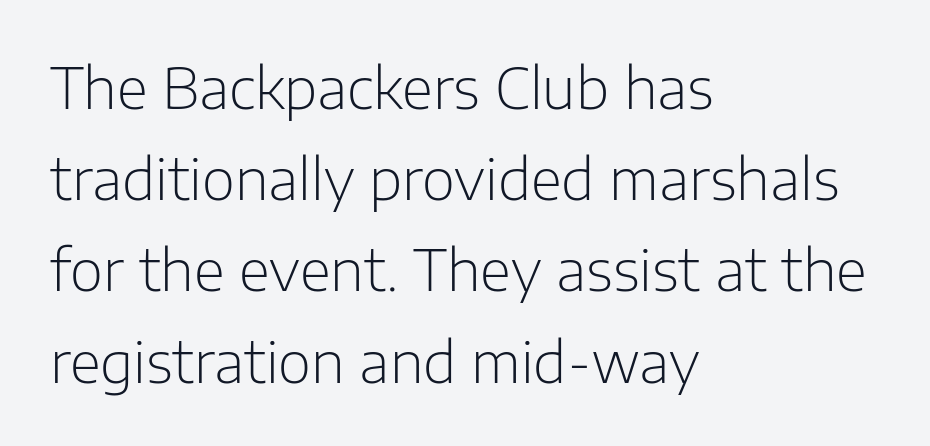
{"serif": "no", "italic": "no", "bold": "no", "weight": "light", "width": "normal", "stroke_contrast": "low", "x_height": "medium", "monospaced": "no", "underline": "no", "align": "left", "line_spacing": "normal", "line_spacing_ratio": 1.6, "letter_spacing": "normal", "letter_spacing_em": 0.0, "glyph_px": 57}
